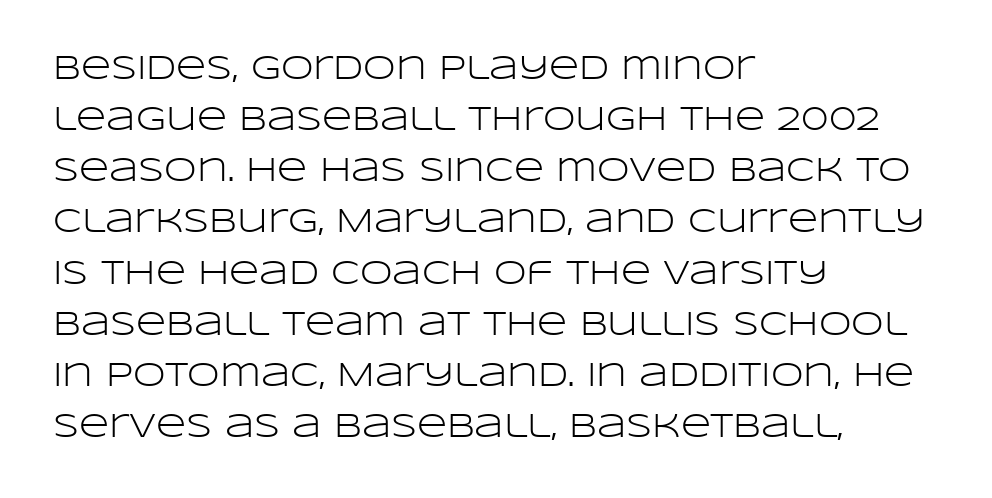
Vertical spacing — default. Spacing verdict: proportional, widths tailored to each character. The lettering stays uniformly vertical, giving the passage a roman look. Typeset ragged right — the left edge is the straight one. Has an underline been added? It has not. Stroke thickness stays within the range of a standard reading face or lighter.
